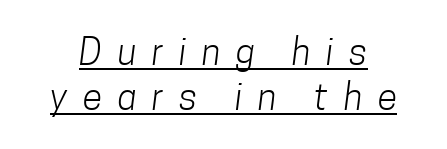
Looks like regular typesetting: each glyph gets only the width it needs. I'd call this a sans setting — the letters go barefoot. The typesetting does not lean heavy: it is not bold. Is there an underline? Yes — a line sits under the letters. The leading is moderate, giving the passage an even texture. Substantial extra tracking has been applied to these lines.
